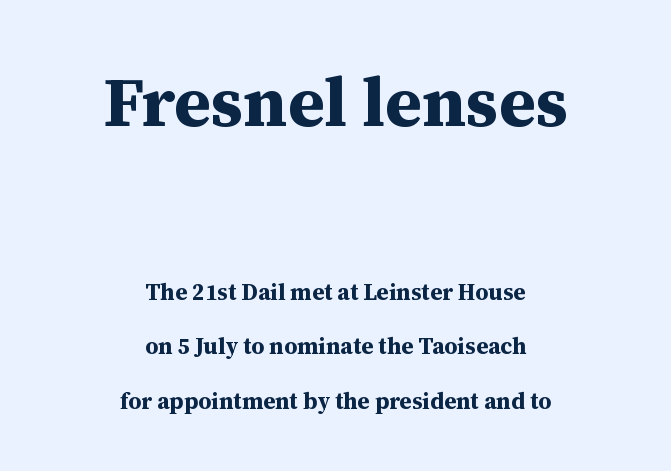
Q: Is the text bold? A: Yes.
Q: Is the text italic (slanted)? A: No, it is upright.
Q: Is the typeface a serif or a sans-serif typeface? A: Serif.
Q: Is the text underlined? A: No.
Q: How is the paragraph aligned? A: Centered.
Q: Is the spacing between letters normal or unusually wide? A: Normal.
Q: Is the spacing between lines tight, normal or loose? A: Loose.
Q: Which block of text is set in a larger size, the first (top) or the second (bottom)? A: The first (top) one.
Q: Width (condensed, normal, or wide)? A: Normal.
Q: Stroke contrast? A: Medium.
Q: x-height? A: Medium.
Q: Monospaced? A: No.
